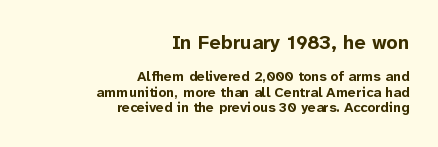
{"italic": "no", "bold": "yes", "underline": "no", "align": "right", "line_spacing": "tight", "line_spacing_ratio": 1.11, "letter_spacing": "normal", "letter_spacing_em": 0.0, "larger_block": "first", "size_ratio": 1.43, "glyph_px": 20}
